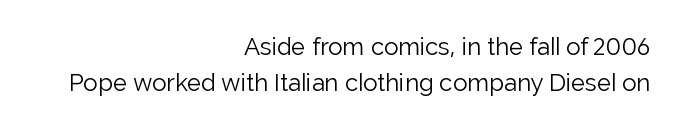
{"italic": "no", "bold": "no", "underline": "no", "align": "right", "line_spacing": "normal", "line_spacing_ratio": 1.5, "letter_spacing": "normal", "letter_spacing_em": 0.0, "glyph_px": 24}
